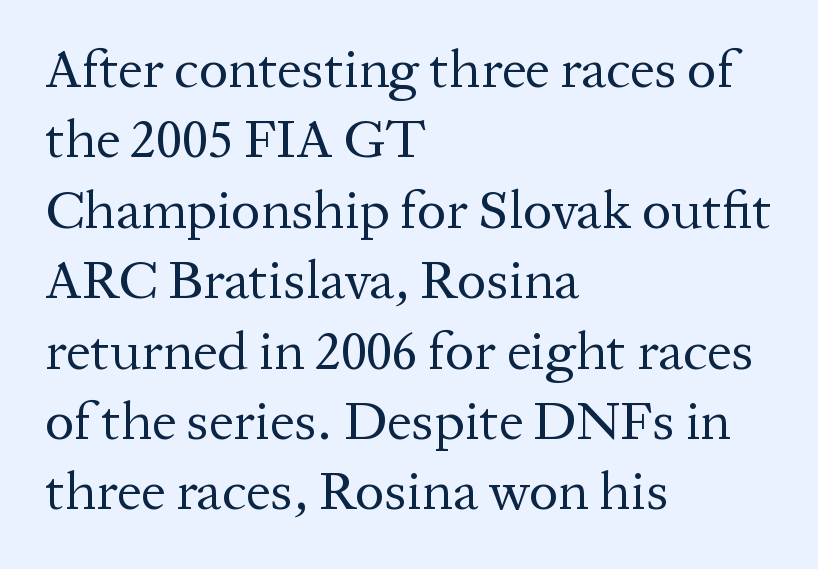
{"serif": "yes", "italic": "no", "bold": "no", "weight": "regular", "width": "normal", "stroke_contrast": "medium", "x_height": "medium", "monospaced": "no", "underline": "no", "align": "left", "line_spacing": "normal", "line_spacing_ratio": 1.28, "letter_spacing": "normal", "letter_spacing_em": 0.0, "glyph_px": 55}
